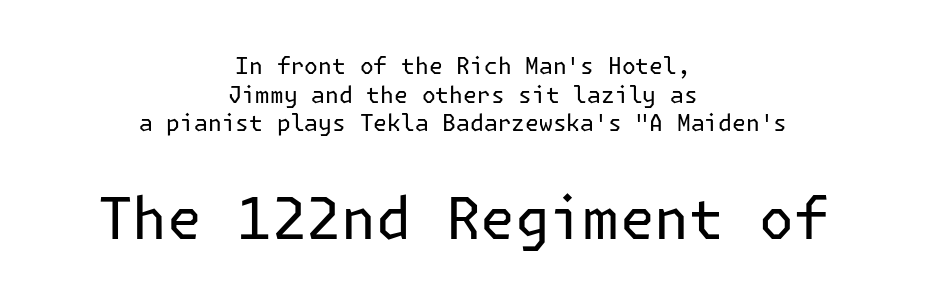
The image shows 58 px regular-weight sans-serif type, upright; set centered, line spacing 1.24x, normal letter spacing, not underlined; the second (bottom) block is 2.52x larger; low stroke contrast and a medium x-height.
